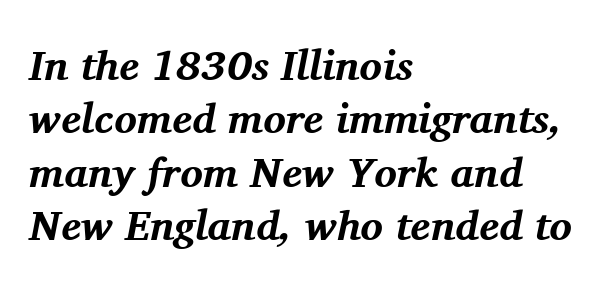
Descenders hang freely into open space. The lettering tilts uniformly, giving the passage an italic look. These lines sit exactly where default settings would place them. Strokes here are thick enough to call this a true bold. The face used here is proportionally spaced, like ordinary book or web type. Every row of glyphs begins at an identical x-position on the left.
